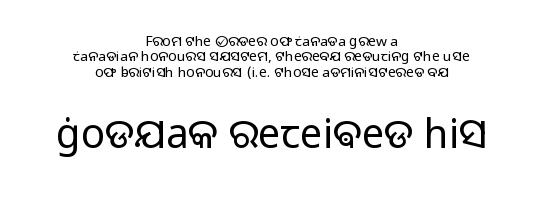
Q: Is the text bold? A: No.
Q: Is the text italic (slanted)? A: No, it is upright.
Q: Is the typeface a serif or a sans-serif typeface? A: Sans-serif.
Q: Is the text underlined? A: No.
Q: How is the paragraph aligned? A: Centered.
Q: Is the spacing between letters normal or unusually wide? A: Normal.
Q: Is the spacing between lines tight, normal or loose? A: Tight.
Q: Which block of text is set in a larger size, the first (top) or the second (bottom)? A: The second (bottom) one.
Q: Width (condensed, normal, or wide)? A: Normal.
Q: Stroke contrast? A: Low.
Q: x-height? A: Medium.
Q: Monospaced? A: No.
